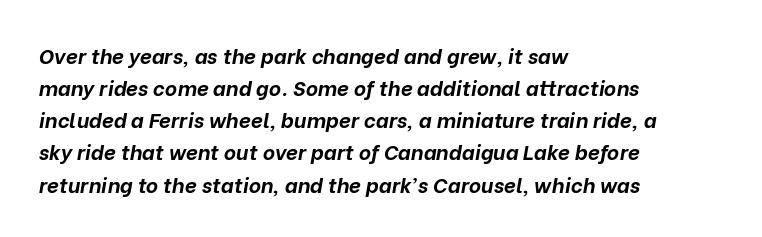
{"italic": "yes", "lean": "right", "slant_degrees": 10, "bold": "yes", "underline": "no", "align": "left", "line_spacing": "normal", "line_spacing_ratio": 1.53, "letter_spacing": "normal", "letter_spacing_em": 0.0, "glyph_px": 21}
